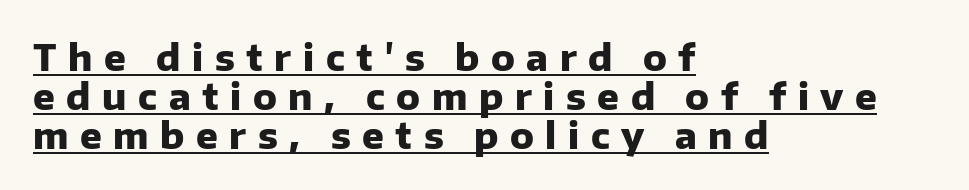
The image shows 36 px heavy sans-serif type, upright; set left-aligned, tight line spacing (1.08x), unusually wide letter spacing (+0.32 em), underlined; low stroke contrast and a medium x-height.
